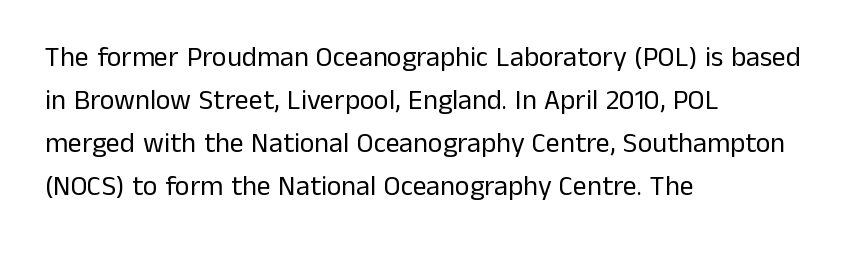
{"serif": "no", "italic": "no", "bold": "no", "weight": "regular", "width": "normal", "stroke_contrast": "low", "x_height": "medium", "monospaced": "no", "underline": "no", "align": "left", "line_spacing": "normal", "line_spacing_ratio": 1.54, "letter_spacing": "normal", "letter_spacing_em": 0.0, "glyph_px": 28}
